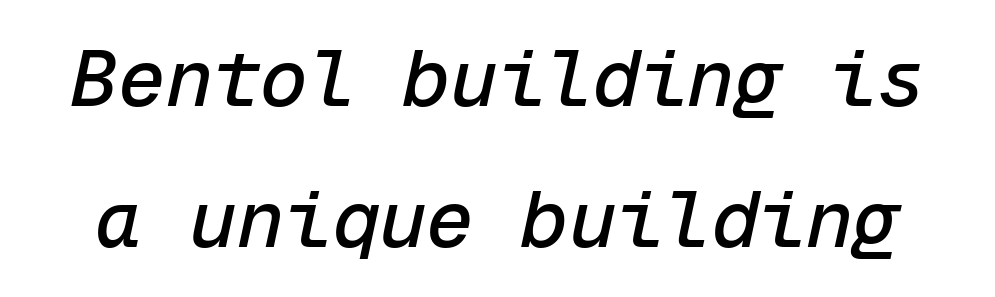
{"italic": "yes", "lean": "right", "slant_degrees": 12, "width": "normal", "stroke_contrast": "low", "x_height": "medium", "monospaced": "yes", "underline": "no", "line_spacing_ratio": 1.78, "letter_spacing": "normal", "letter_spacing_em": 0.0, "glyph_px": 79}
